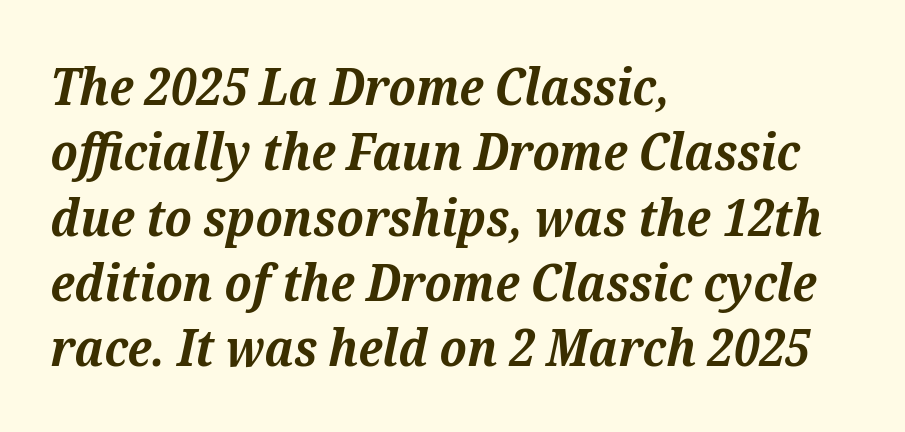
The image shows 51 px bold serif type, italic (leaning right); set left-aligned, normal line spacing (1.28x), normal letter spacing, not underlined; medium stroke contrast and a medium x-height.
